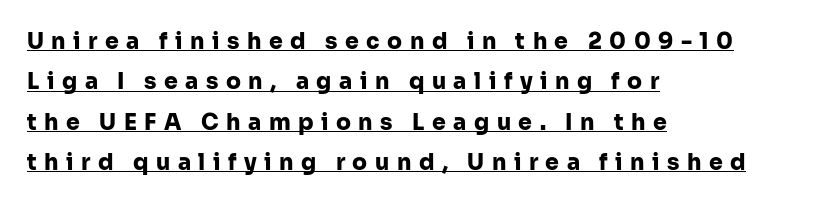
Designer's note — italics off, roman on. What stands out about the letter spacing? Its width — letters are far apart. The string is rendered with underlining switched on. Each line starts at the same left margin while the right side varies. The rendering uses a bold face; every stroke is thick and dark.
